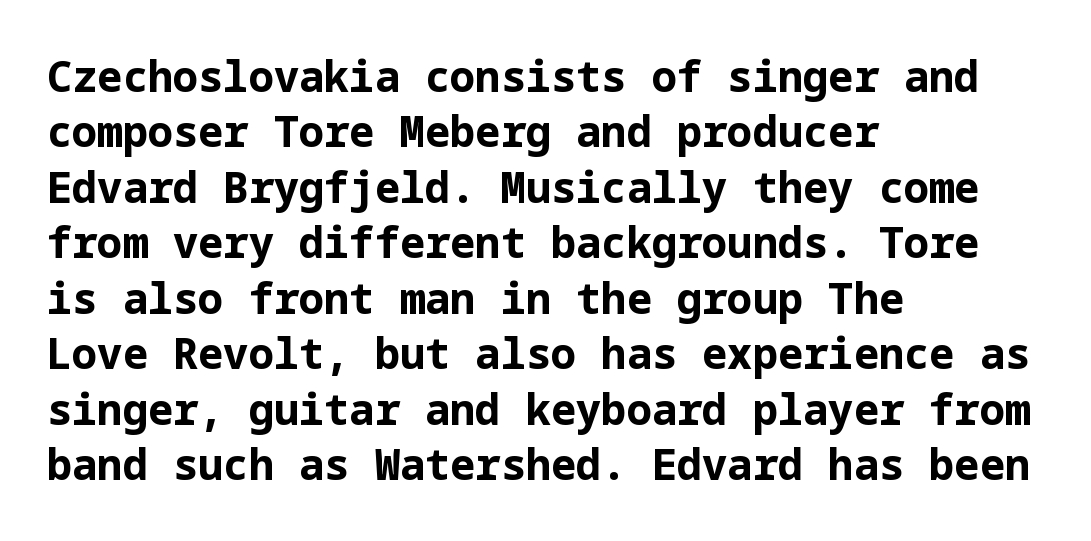
Q: Is the text bold? A: Yes.
Q: Is the text italic (slanted)? A: No, it is upright.
Q: Is the typeface a serif or a sans-serif typeface? A: Sans-serif.
Q: Is the text underlined? A: No.
Q: How is the paragraph aligned? A: Left-aligned.
Q: Is the spacing between letters normal or unusually wide? A: Normal.
Q: Is the spacing between lines tight, normal or loose? A: Normal.
Q: Width (condensed, normal, or wide)? A: Normal.
Q: Stroke contrast? A: Low.
Q: x-height? A: Medium.
